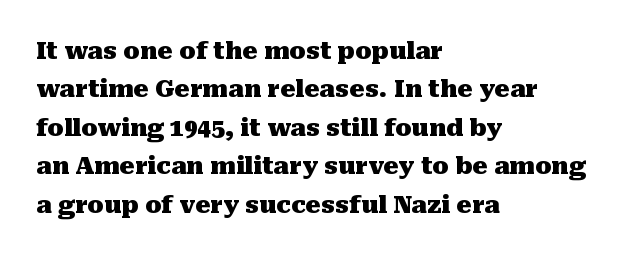
{"italic": "no", "bold": "yes", "underline": "no", "align": "left", "line_spacing": "normal", "line_spacing_ratio": 1.6, "letter_spacing": "normal", "letter_spacing_em": 0.0, "glyph_px": 24}
